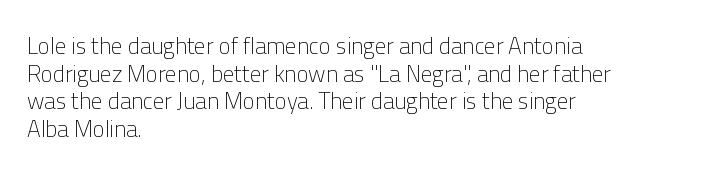
{"italic": "no", "bold": "no", "underline": "no", "align": "left", "line_spacing_ratio": 1.2, "letter_spacing": "normal", "letter_spacing_em": 0.0, "glyph_px": 23}
